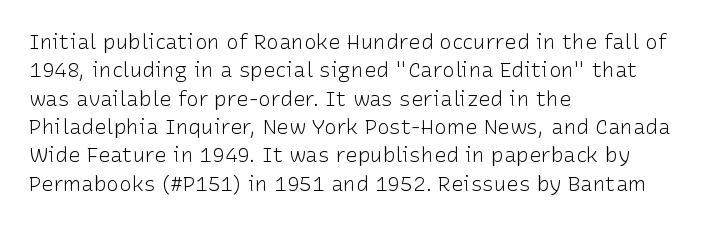
Evenly set lines give the paragraph a standard silhouette. Students, note that the glyphs here touch the page at normal intervals. In terms of posture, this sample is upright. Typeset ragged right — the left edge is the straight one.
